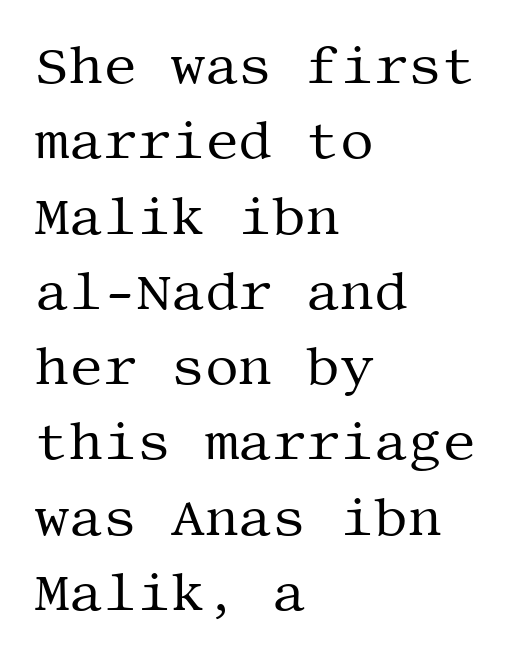
Q: Is the text bold? A: No.
Q: Is the text italic (slanted)? A: No, it is upright.
Q: Is the typeface a serif or a sans-serif typeface? A: Serif.
Q: Is the text underlined? A: No.
Q: How is the paragraph aligned? A: Left-aligned.
Q: Is the spacing between letters normal or unusually wide? A: Normal.
Q: Is the spacing between lines tight, normal or loose? A: Normal.
Q: Width (condensed, normal, or wide)? A: Normal.
Q: Stroke contrast? A: Medium.
Q: x-height? A: Large.
